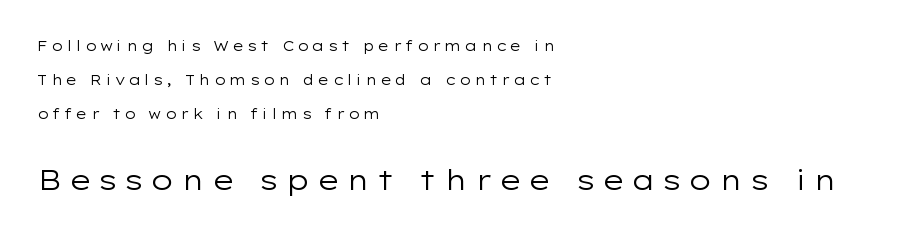
The image shows 28 px regular-weight, wide sans-serif type, upright; set left-aligned, loose line spacing (2.44x), unusually wide letter spacing (+0.23 em), not underlined; the second (bottom) block is 2.0x larger; low stroke contrast and a medium x-height.
